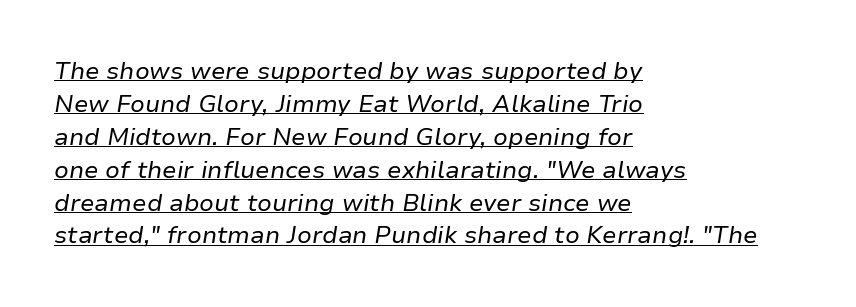
The image shows 24 px text type, italic (leaning right); set left-aligned, normal line spacing (1.37x), normal letter spacing, underlined.
